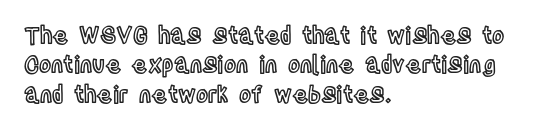
{"italic": "no", "underline": "no", "align": "left", "line_spacing": "normal", "line_spacing_ratio": 1.28, "letter_spacing": "normal", "letter_spacing_em": 0.0, "glyph_px": 23}
